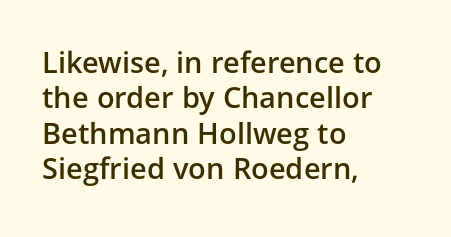
Q: Is the text bold? A: Semi-bold.
Q: Is the text italic (slanted)? A: No, it is upright.
Q: Is the typeface a serif or a sans-serif typeface? A: Sans-serif.
Q: Is the text underlined? A: No.
Q: How is the paragraph aligned? A: Left-aligned.
Q: Is the spacing between letters normal or unusually wide? A: Normal.
Q: Width (condensed, normal, or wide)? A: Normal.
Q: Stroke contrast? A: Low.
Q: x-height? A: Medium.
Q: Monospaced? A: No.
